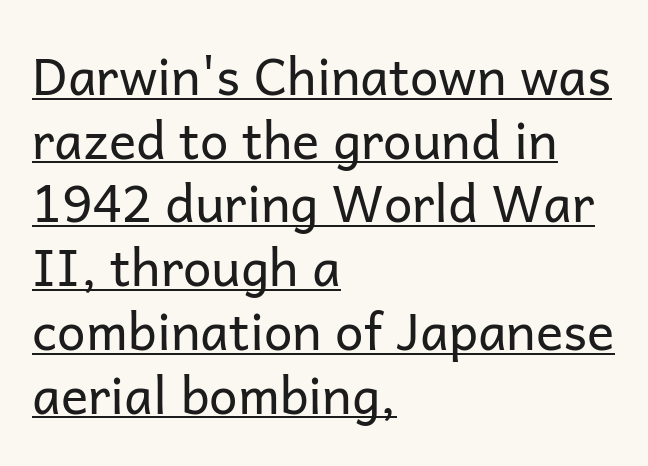
Q: Is the text bold? A: No.
Q: Is the text italic (slanted)? A: No, it is upright.
Q: Is the typeface a serif or a sans-serif typeface? A: Sans-serif.
Q: Is the text underlined? A: Yes.
Q: How is the paragraph aligned? A: Left-aligned.
Q: Is the spacing between letters normal or unusually wide? A: Normal.
Q: Is the spacing between lines tight, normal or loose? A: Normal.
Q: Width (condensed, normal, or wide)? A: Normal.
Q: Stroke contrast? A: Low.
Q: x-height? A: Medium.
Q: Monospaced? A: No.
